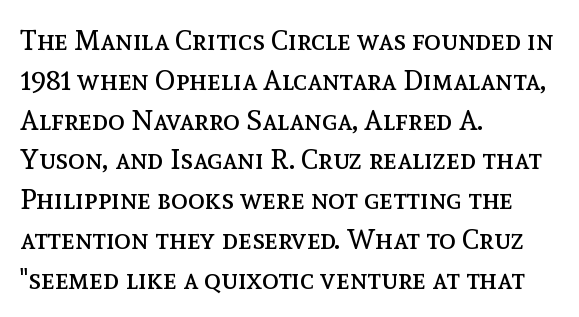
The image shows 28 px regular-weight type, upright; set left-aligned, normal line spacing (1.42x), normal letter spacing, not underlined; a medium x-height.
